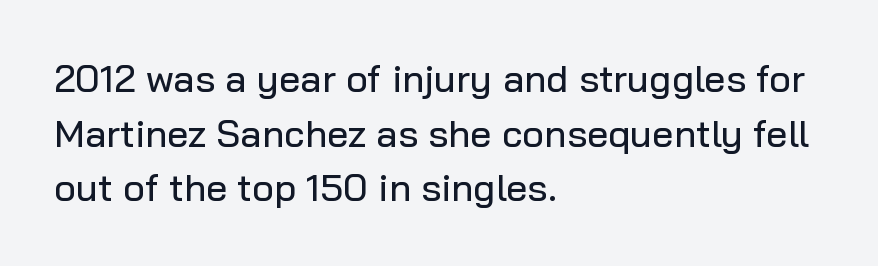
The image shows 38 px sans-serif type, upright; set left-aligned, normal line spacing (1.44x), normal letter spacing, not underlined; low stroke contrast and a medium x-height.
